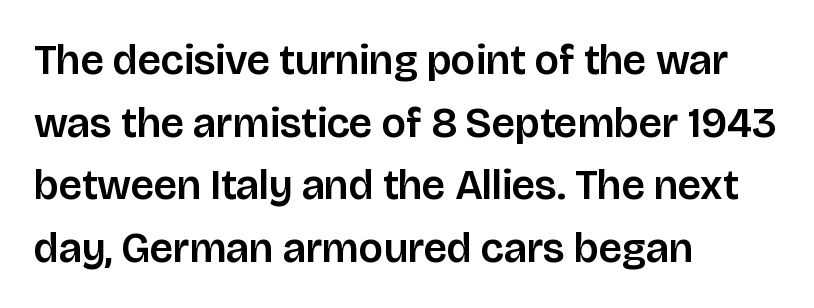
The image shows 42 px sans-serif type, upright; set left-aligned, normal line spacing (1.49x), normal letter spacing, not underlined; low stroke contrast and a large x-height.
